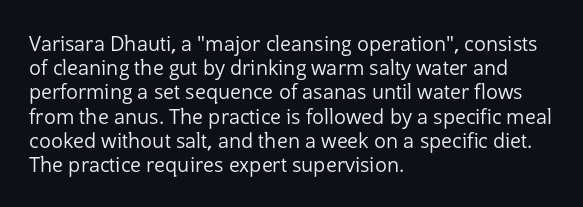
Tall strokes in this sample are plumb rather than angled. Decoration check: the copy has no underline. Words appear dense and cohesive because spacing is normal. The typesetter chose a ragged-right arrangement here.
